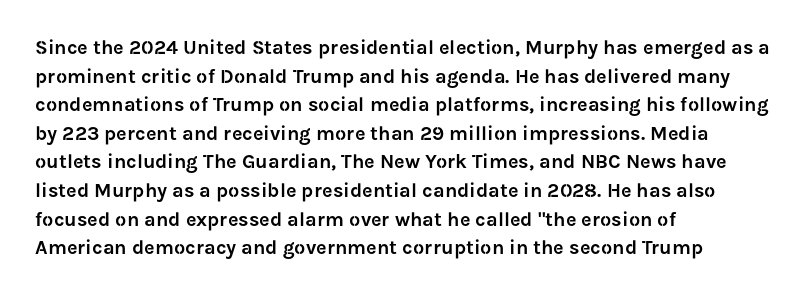
The image shows 20 px text type, upright; set left-aligned, normal line spacing (1.43x), normal letter spacing, not underlined.
